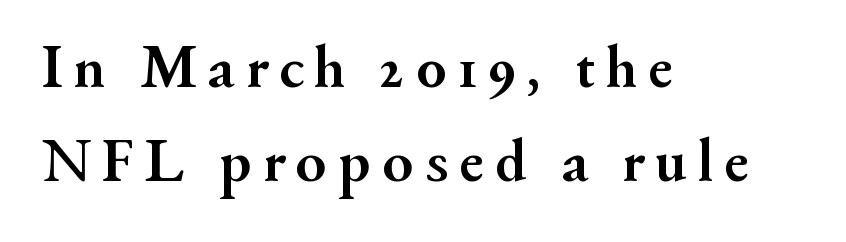
The image shows 63 px semibold serif type, upright; set left-aligned, normal line spacing (1.49x), not underlined; medium stroke contrast and a small x-height.
